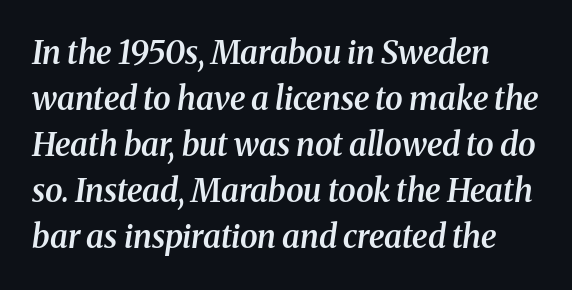
{"serif": "yes", "italic": "yes", "lean": "right", "slant_degrees": 8, "bold": "semi", "weight": "semibold", "width": "normal", "stroke_contrast": "medium", "x_height": "medium", "monospaced": "no", "underline": "no", "line_spacing": "normal", "line_spacing_ratio": 1.44, "letter_spacing": "normal", "letter_spacing_em": 0.0, "glyph_px": 32}
